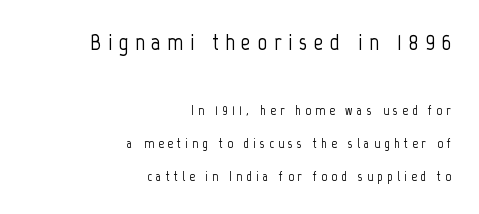
Q: Is the text italic (slanted)? A: No, it is upright.
Q: Is the text underlined? A: No.
Q: How is the paragraph aligned? A: Right-aligned.
Q: Is the spacing between letters normal or unusually wide? A: Unusually wide.
Q: Is the spacing between lines tight, normal or loose? A: Loose.
Q: Which block of text is set in a larger size, the first (top) or the second (bottom)? A: The first (top) one.
